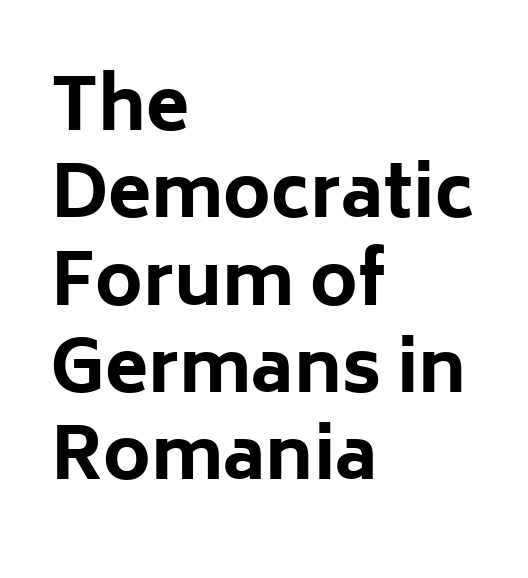
{"serif": "no", "italic": "no", "bold": "yes", "weight": "bold", "width": "normal", "stroke_contrast": "low", "x_height": "medium", "monospaced": "no", "underline": "no", "align": "left", "line_spacing_ratio": 1.23, "letter_spacing": "normal", "letter_spacing_em": 0.0, "glyph_px": 71}
